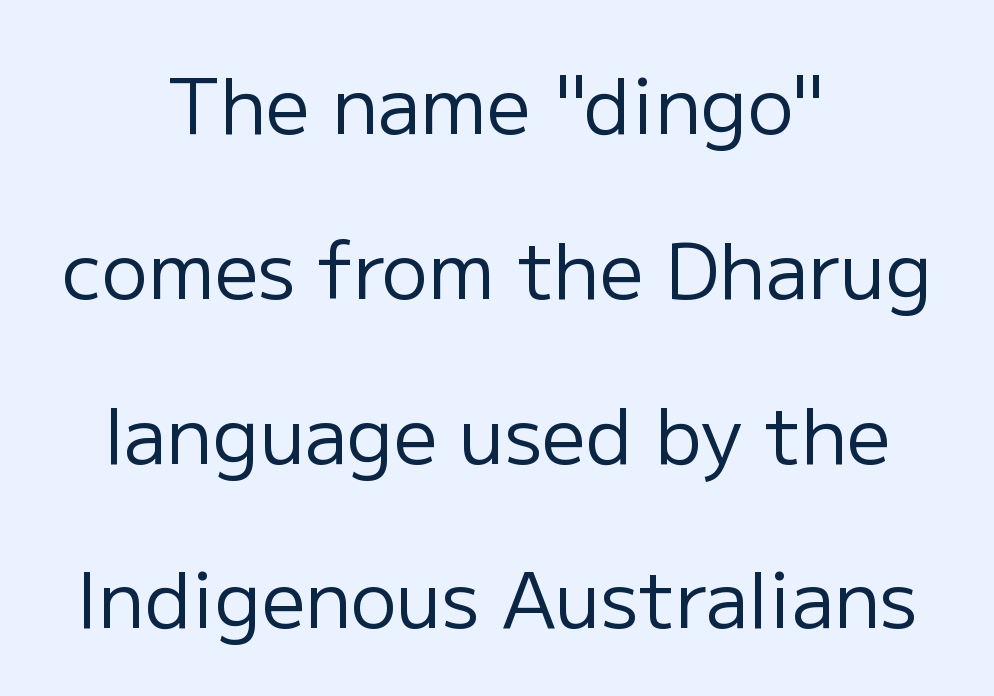
Nope, not italic — everything's standing straight. Notice the wide empty band between every row — that's loose leading. Spacing between characters is what you'd get straight out of the box. Unmarked baselines from the first word to the last. The text was rendered using a sans face with plain stroke endings. Typeset on center — no edge is straight.
